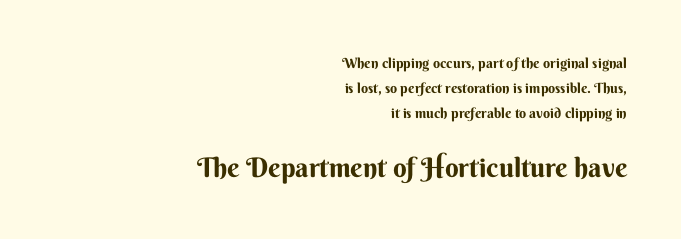
Q: Is the text bold? A: Yes.
Q: Is the text italic (slanted)? A: No, it is upright.
Q: Is the text underlined? A: No.
Q: How is the paragraph aligned? A: Right-aligned.
Q: Is the spacing between letters normal or unusually wide? A: Normal.
Q: Which block of text is set in a larger size, the first (top) or the second (bottom)? A: The second (bottom) one.
